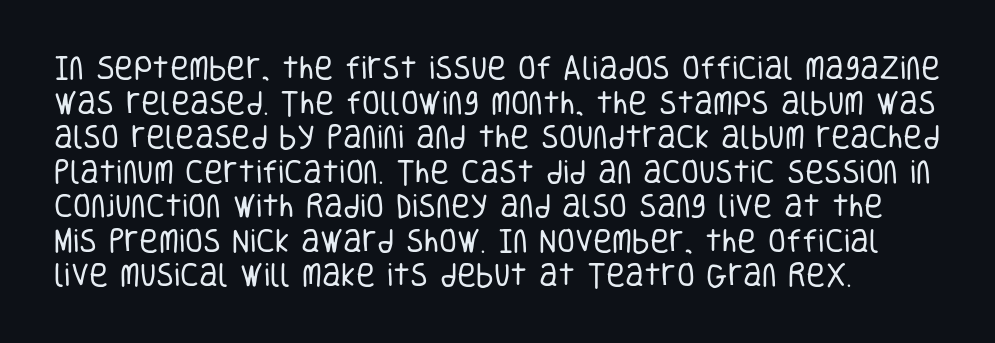
The image shows 26 px text type, upright; set left-aligned, normal line spacing (1.33x), normal letter spacing, not underlined.
